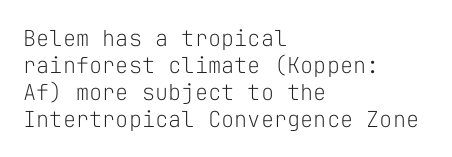
Honestly, the letter spacing is just normal — you wouldn't notice it. A student would call this left alignment; a typographer would say flush left, rag right. The font sits on the lighter half of the weight spectrum, regular included. Just letters on the line, the space beneath them empty.
